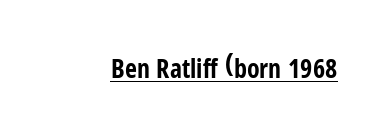
The image shows 26 px bold type, upright; set normal letter spacing, underlined.
